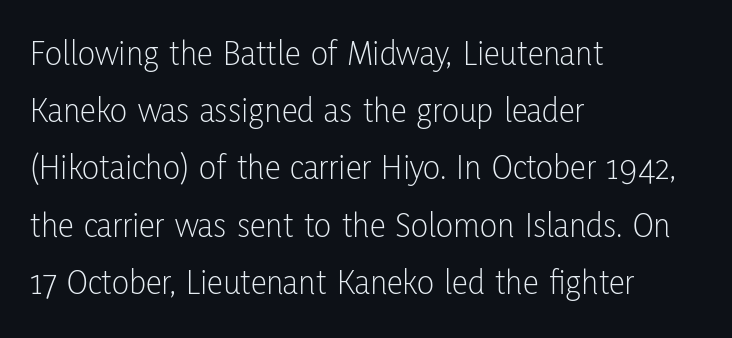
The image shows 36 px light, condensed sans-serif type, upright; set left-aligned, normal line spacing (1.59x), normal letter spacing, not underlined; low stroke contrast and a medium x-height.
